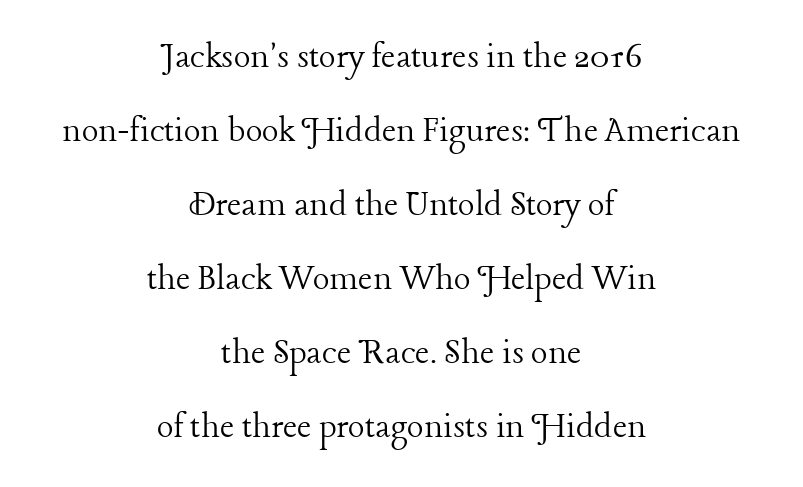
{"serif": "yes", "italic": "no", "bold": "no", "weight": "light", "width": "normal", "stroke_contrast": "low", "x_height": "medium", "monospaced": "no", "underline": "no", "align": "center", "line_spacing": "loose", "line_spacing_ratio": 1.9, "letter_spacing": "normal", "letter_spacing_em": 0.0, "glyph_px": 39}
